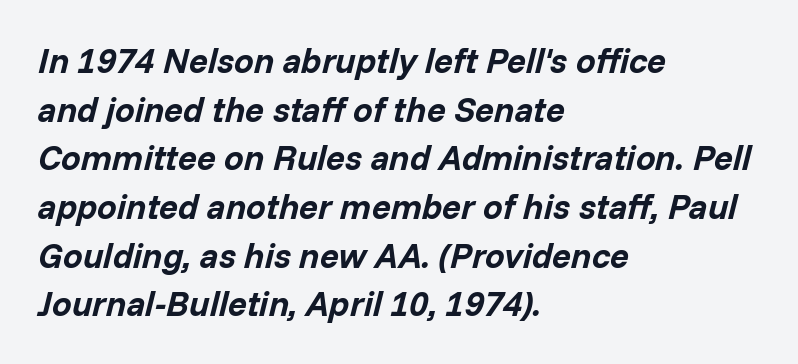
Q: Is the text bold? A: Yes.
Q: Is the text italic (slanted)? A: Yes, it leans right by about 14 degrees.
Q: Is the text underlined? A: No.
Q: How is the paragraph aligned? A: Left-aligned.
Q: Is the spacing between letters normal or unusually wide? A: Normal.
Q: Is the spacing between lines tight, normal or loose? A: Normal.
Q: Width (condensed, normal, or wide)? A: Normal.
Q: Stroke contrast? A: Low.
Q: x-height? A: Medium.
Q: Monospaced? A: No.
